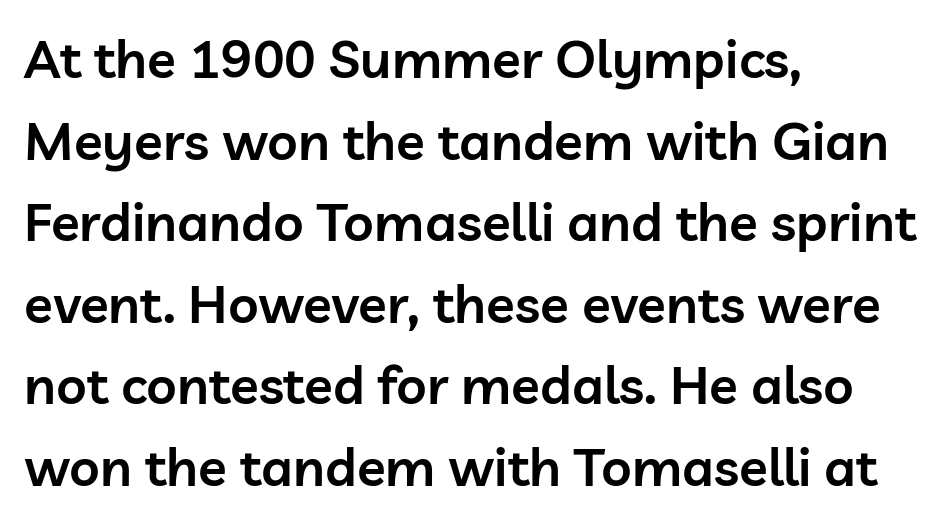
The font is running at a semibold setting, under full bold. Nope, not italic — everything's standing straight. A typesetter would call this proportional, since set widths differ per character. This rendering employs a face without finishing strokes, i.e., a sans-serif. Caption: multi-line text, flush left, ragged right. The gap between lines stays unmarked.
